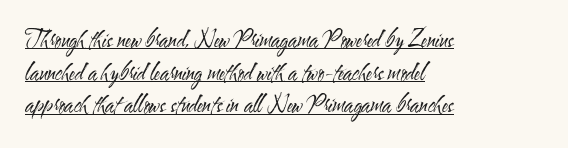
Q: Is the text bold? A: No.
Q: Is the text italic (slanted)? A: Yes.
Q: Is the text underlined? A: Yes.
Q: How is the paragraph aligned? A: Left-aligned.
Q: Is the spacing between letters normal or unusually wide? A: Normal.
Q: Is the spacing between lines tight, normal or loose? A: Normal.
